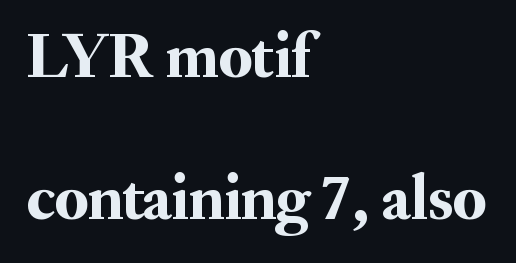
Line beginnings align vertically; line endings do not. Compared with typical paragraphs, the rows here are farther apart. The rendering shows small feet on the letterforms — a serif design. The rendering uses natural spacing where letterforms have individual widths. Descenders hang freely into open space.
